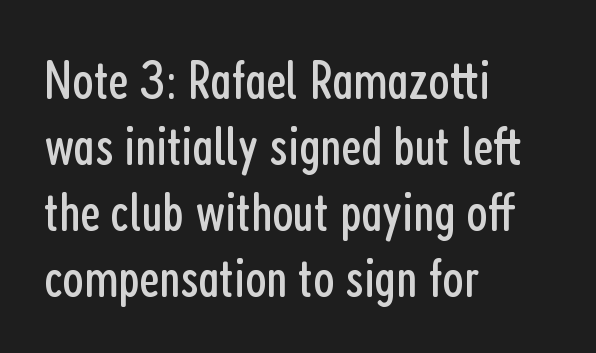
The image shows 55 px regular-weight, condensed sans-serif type, upright; set left-aligned, line spacing 1.2x, normal letter spacing, not underlined; low stroke contrast and a medium x-height.
